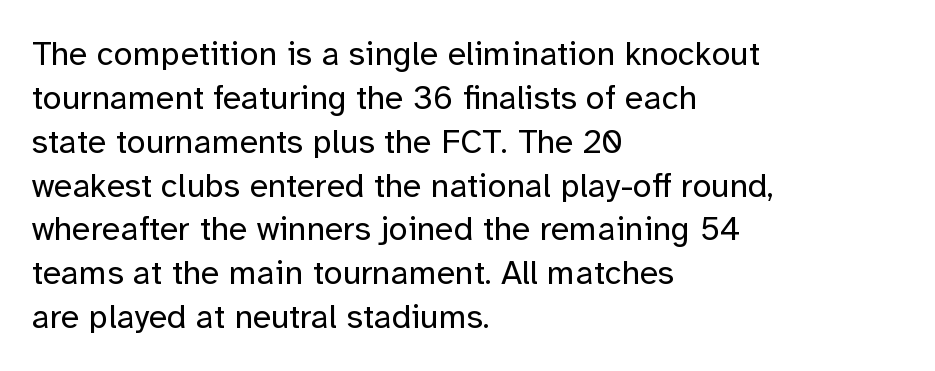
Q: Is the text bold? A: No.
Q: Is the text italic (slanted)? A: No, it is upright.
Q: Is the typeface a serif or a sans-serif typeface? A: Sans-serif.
Q: Is the text underlined? A: No.
Q: How is the paragraph aligned? A: Left-aligned.
Q: Is the spacing between letters normal or unusually wide? A: Normal.
Q: Is the spacing between lines tight, normal or loose? A: Normal.
Q: Width (condensed, normal, or wide)? A: Normal.
Q: Stroke contrast? A: Low.
Q: x-height? A: Medium.
Q: Monospaced? A: No.
